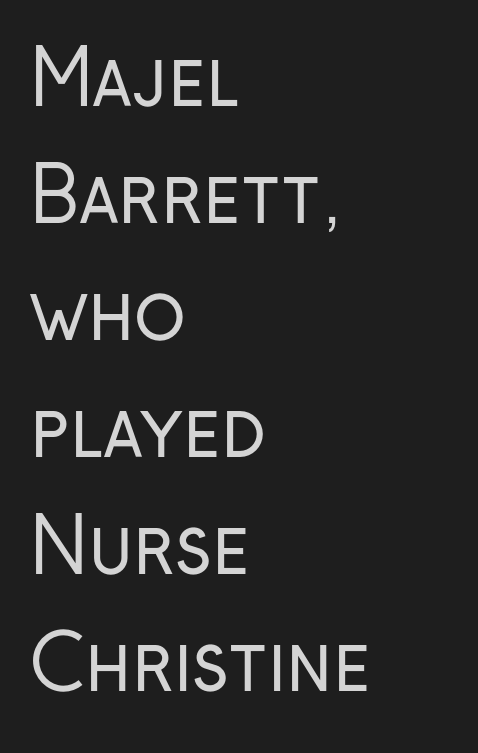
Here the designer chose a conventional face with non-uniform glyph widths. The line texture is even and compact thanks to regular tracking. Italic? Not at all — the glyphs are vertical. Anything drawn beneath the words? Only blank space. Notice how descenders clear the ascenders below comfortably — that's standard leading.
